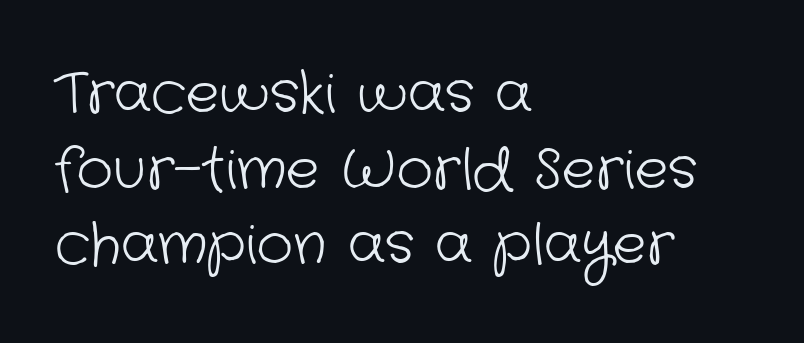
Q: Is the text bold? A: No.
Q: Is the typeface a serif or a sans-serif typeface? A: Sans-serif.
Q: Is the text underlined? A: No.
Q: How is the paragraph aligned? A: Left-aligned.
Q: Is the spacing between letters normal or unusually wide? A: Normal.
Q: Is the spacing between lines tight, normal or loose? A: Normal.
Q: Width (condensed, normal, or wide)? A: Normal.
Q: Stroke contrast? A: Low.
Q: x-height? A: Medium.
Q: Monospaced? A: No.
